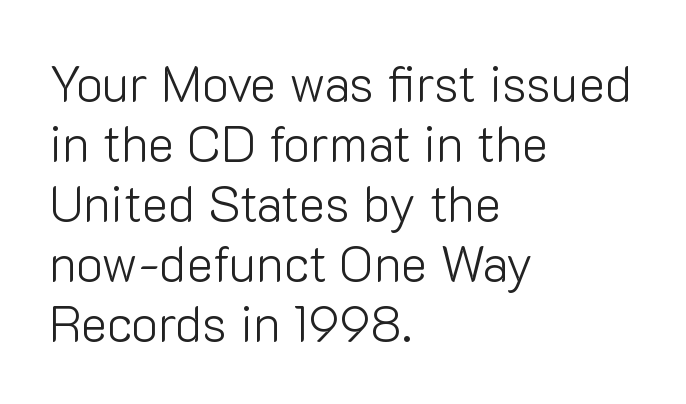
Q: Is the text bold? A: No.
Q: Is the text italic (slanted)? A: No, it is upright.
Q: Is the typeface a serif or a sans-serif typeface? A: Sans-serif.
Q: Is the text underlined? A: No.
Q: How is the paragraph aligned? A: Left-aligned.
Q: Is the spacing between letters normal or unusually wide? A: Normal.
Q: Width (condensed, normal, or wide)? A: Normal.
Q: Stroke contrast? A: Low.
Q: x-height? A: Medium.
Q: Monospaced? A: No.
